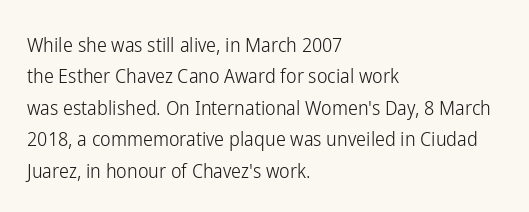
{"italic": "no", "bold": "no", "underline": "no", "align": "left", "line_spacing": "normal", "line_spacing_ratio": 1.57, "letter_spacing": "normal", "letter_spacing_em": 0.0, "glyph_px": 20}
